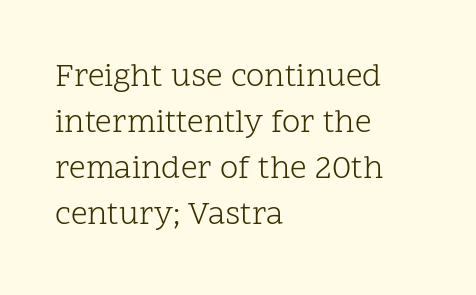
Q: Is the text bold? A: No.
Q: Is the text italic (slanted)? A: No, it is upright.
Q: Is the typeface a serif or a sans-serif typeface? A: Serif.
Q: Is the text underlined? A: No.
Q: How is the paragraph aligned? A: Left-aligned.
Q: Is the spacing between letters normal or unusually wide? A: Normal.
Q: Is the spacing between lines tight, normal or loose? A: Normal.
Q: Width (condensed, normal, or wide)? A: Normal.
Q: Stroke contrast? A: Low.
Q: x-height? A: Medium.
Q: Monospaced? A: No.
